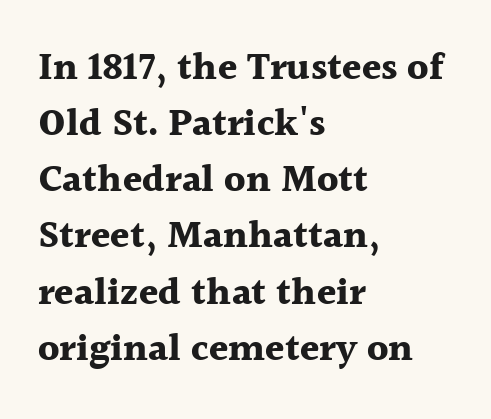
The image shows 39 px bold serif type, upright; set left-aligned, normal line spacing (1.44x), normal letter spacing, not underlined; a medium x-height.
